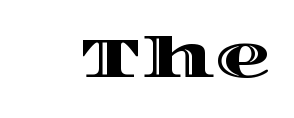
The image shows 56 px wide type, upright; set normal letter spacing, not underlined; a large x-height.
